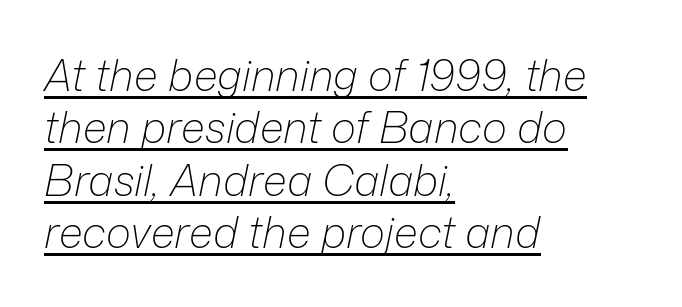
Q: Is the text bold? A: No.
Q: Is the text italic (slanted)? A: Yes, it leans right by about 12 degrees.
Q: Is the text underlined? A: Yes.
Q: How is the paragraph aligned? A: Left-aligned.
Q: Is the spacing between letters normal or unusually wide? A: Normal.
Q: Width (condensed, normal, or wide)? A: Normal.
Q: Stroke contrast? A: Low.
Q: x-height? A: Medium.
Q: Monospaced? A: No.
